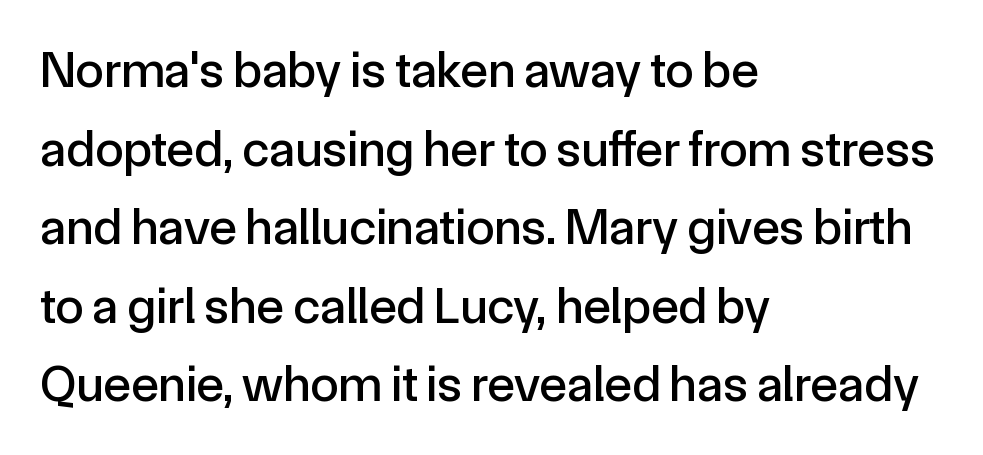
Q: Is the text italic (slanted)? A: No, it is upright.
Q: Is the typeface a serif or a sans-serif typeface? A: Sans-serif.
Q: Is the text underlined? A: No.
Q: How is the paragraph aligned? A: Left-aligned.
Q: Is the spacing between letters normal or unusually wide? A: Normal.
Q: Is the spacing between lines tight, normal or loose? A: Normal.
Q: Width (condensed, normal, or wide)? A: Normal.
Q: x-height? A: Medium.
Q: Monospaced? A: No.
